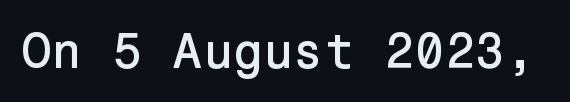
The typography opts for an upright posture over an oblique one. The letterforms sit shoulder to shoulder at normal distance. The words here are not underlined. In terms of letterform style, serifs are entirely absent.
